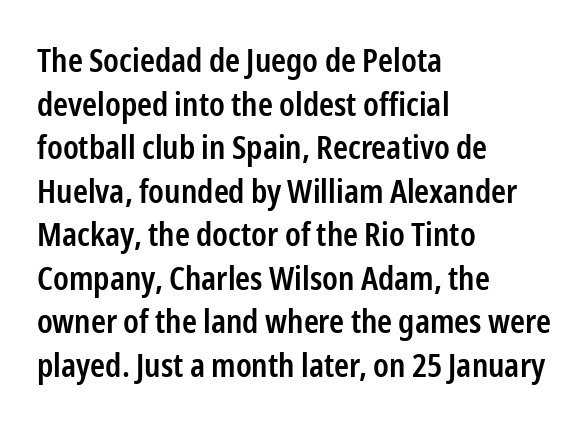
Q: Is the text bold? A: Semi-bold.
Q: Is the text italic (slanted)? A: No, it is upright.
Q: Is the typeface a serif or a sans-serif typeface? A: Sans-serif.
Q: Is the text underlined? A: No.
Q: How is the paragraph aligned? A: Left-aligned.
Q: Is the spacing between letters normal or unusually wide? A: Normal.
Q: Is the spacing between lines tight, normal or loose? A: Normal.
Q: Width (condensed, normal, or wide)? A: Condensed.
Q: Stroke contrast? A: Low.
Q: x-height? A: Medium.
Q: Monospaced? A: No.
